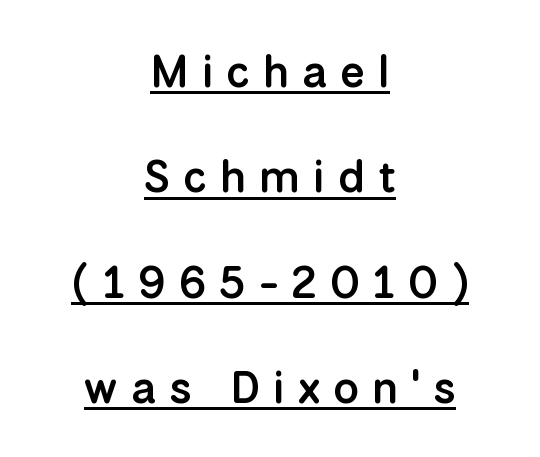
The image shows 45 px semibold sans-serif type, upright; set centered, loose line spacing (2.34x), unusually wide letter spacing (+0.29 em), underlined; low stroke contrast and a medium x-height.
